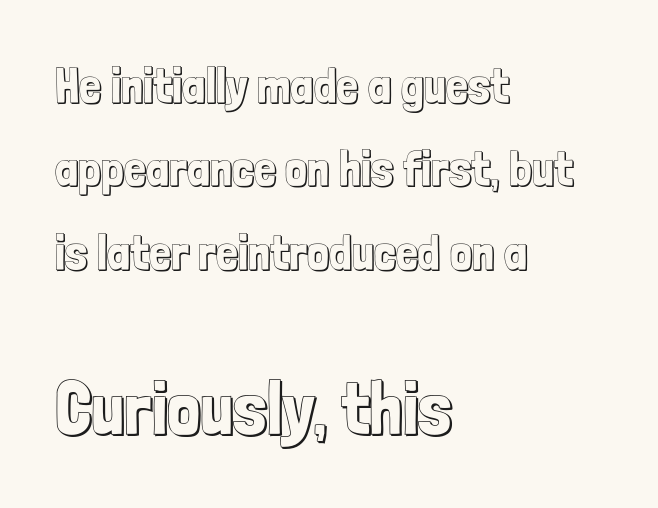
The image shows 74 px condensed type, upright; set left-aligned, normal line spacing (1.7x), normal letter spacing, not underlined; the second (bottom) block is 1.51x larger; a medium x-height.
